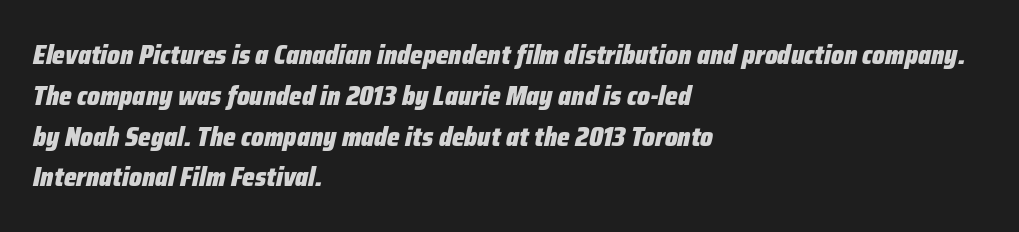
Letters rest on an invisible, unmarked baseline. Observe the lean: these are italic letterforms. Leftover space on each line is placed entirely after the last word. Whoever set this chose a conventional vertical rhythm. Between one letter and the next there's only the usual sliver of space. The passage shown is emphatically bold.
